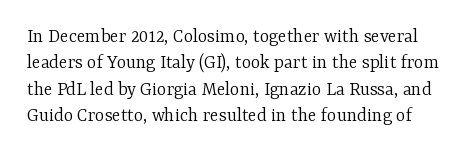
Q: Is the text bold? A: No.
Q: Is the text italic (slanted)? A: No, it is upright.
Q: Is the text underlined? A: No.
Q: Is the spacing between letters normal or unusually wide? A: Normal.
Q: Is the spacing between lines tight, normal or loose? A: Normal.
